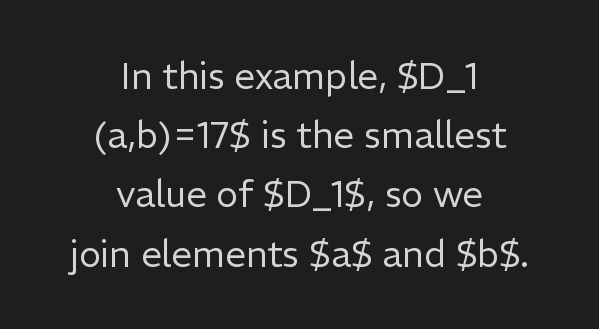
Q: Is the text bold? A: No.
Q: Is the text italic (slanted)? A: No, it is upright.
Q: Is the typeface a serif or a sans-serif typeface? A: Sans-serif.
Q: Is the text underlined? A: No.
Q: How is the paragraph aligned? A: Centered.
Q: Is the spacing between letters normal or unusually wide? A: Normal.
Q: Is the spacing between lines tight, normal or loose? A: Normal.
Q: Width (condensed, normal, or wide)? A: Normal.
Q: Stroke contrast? A: Low.
Q: x-height? A: Medium.
Q: Monospaced? A: No.
